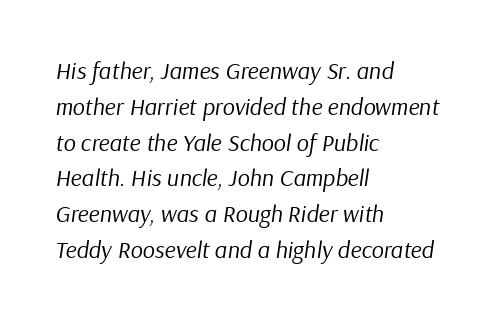
The image shows 24 px text type, italic (leaning right); set left-aligned, normal line spacing (1.49x), normal letter spacing, not underlined.
